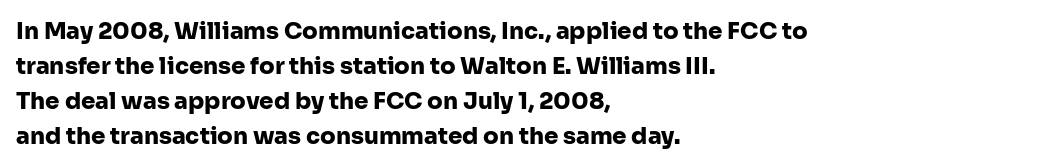
Q: Is the text bold? A: Yes.
Q: Is the text italic (slanted)? A: No, it is upright.
Q: Is the text underlined? A: No.
Q: How is the paragraph aligned? A: Left-aligned.
Q: Is the spacing between letters normal or unusually wide? A: Normal.
Q: Is the spacing between lines tight, normal or loose? A: Normal.
